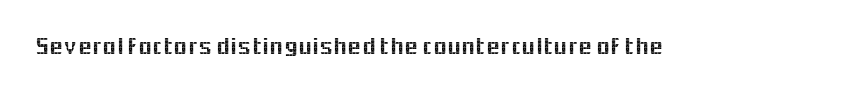
The image shows 25 px text type, upright; set normal letter spacing, not underlined.
